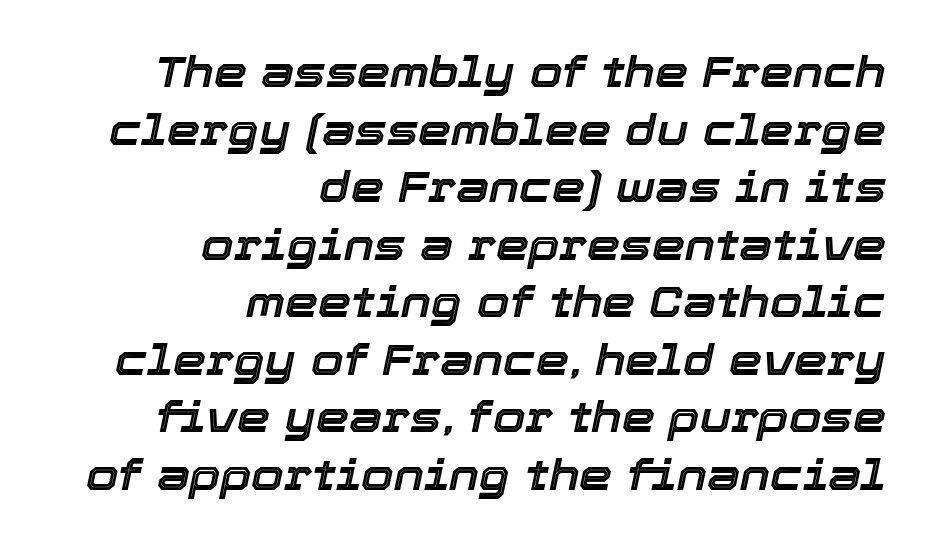
Regarding leading, the lines here are spaced in the standard way. The tracking reads as untouched default to a designer's eye. No word sits above an underline. You could not count columns in this text — the font is proportionally spaced. The glyphs look as if they've been sheared to an angle.
